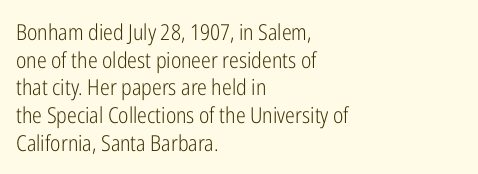
{"italic": "no", "bold": "no", "underline": "no", "align": "left", "line_spacing": "normal", "line_spacing_ratio": 1.26, "letter_spacing": "normal", "letter_spacing_em": 0.0, "glyph_px": 22}
